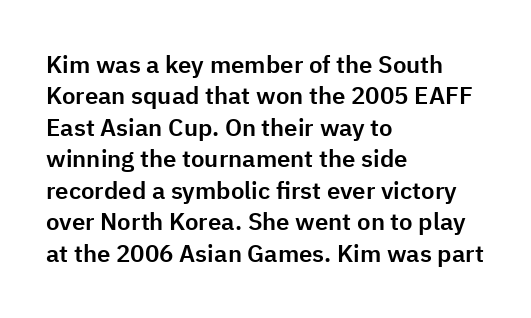
The image shows 24 px text type, upright; set left-aligned, normal line spacing (1.31x), normal letter spacing, not underlined.
